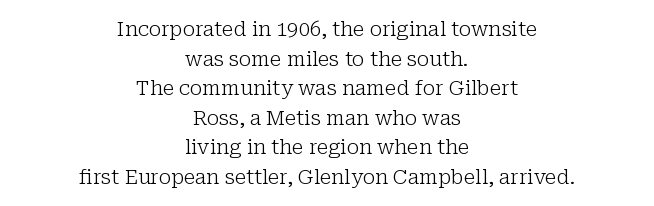
Q: Is the text bold? A: No.
Q: Is the text italic (slanted)? A: No, it is upright.
Q: Is the text underlined? A: No.
Q: How is the paragraph aligned? A: Centered.
Q: Is the spacing between letters normal or unusually wide? A: Normal.
Q: Is the spacing between lines tight, normal or loose? A: Normal.
